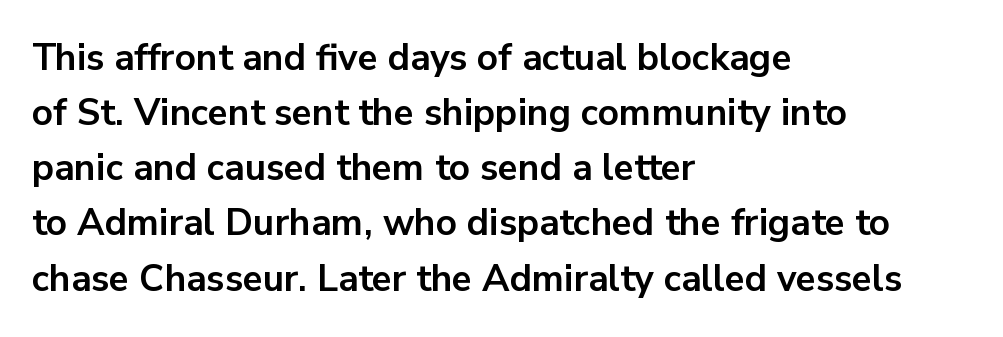
{"serif": "no", "italic": "no", "bold": "yes", "weight": "bold", "width": "normal", "stroke_contrast": "low", "x_height": "medium", "monospaced": "no", "underline": "no", "align": "left", "line_spacing": "normal", "line_spacing_ratio": 1.49, "letter_spacing": "normal", "letter_spacing_em": 0.0, "glyph_px": 37}
